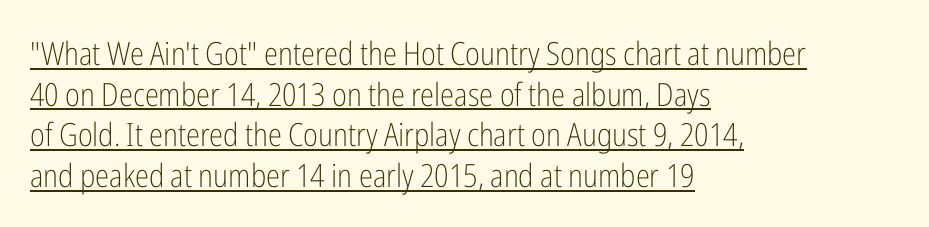
{"serif": "no", "italic": "no", "bold": "no", "weight": "light", "width": "condensed", "stroke_contrast": "low", "x_height": "medium", "monospaced": "no", "underline": "yes", "align": "left", "line_spacing": "normal", "line_spacing_ratio": 1.27, "letter_spacing": "normal", "letter_spacing_em": 0.0, "glyph_px": 32}
